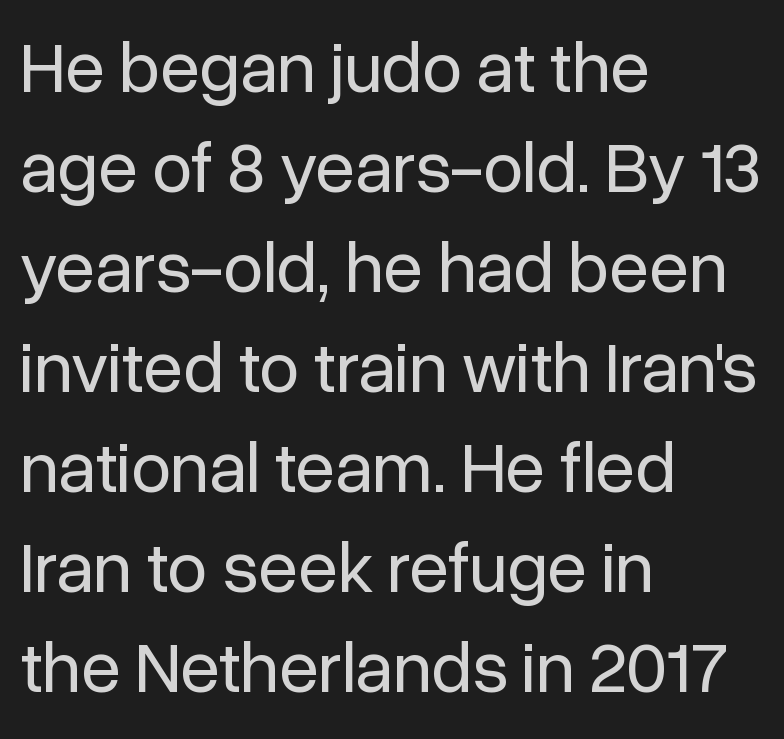
{"serif": "no", "italic": "no", "bold": "no", "weight": "regular", "width": "normal", "stroke_contrast": "low", "x_height": "medium", "monospaced": "no", "underline": "no", "align": "left", "line_spacing": "normal", "line_spacing_ratio": 1.39, "letter_spacing": "normal", "letter_spacing_em": 0.0, "glyph_px": 72}
